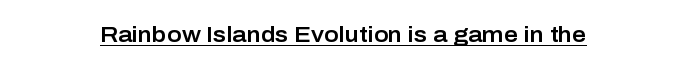
The image shows 22 px text type, upright; set normal letter spacing, underlined.
